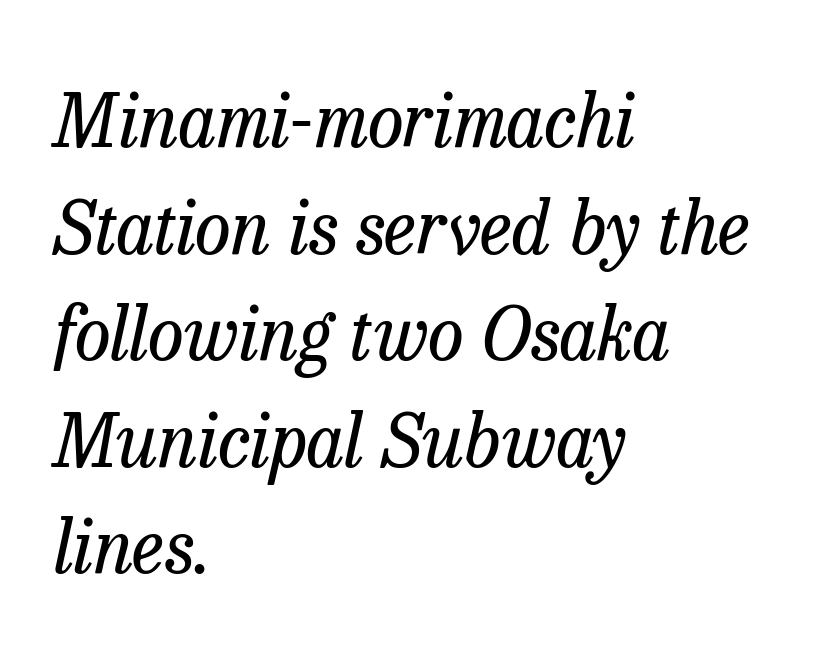
Stem width sits at or under what a default text font uses. The block of text has a typical density, with ordinary space between rows. The face used here is seriffed, in the tradition of book romans. Observe the lean: these are italic letterforms. Do the characters align in a grid? No, the font is proportional.
